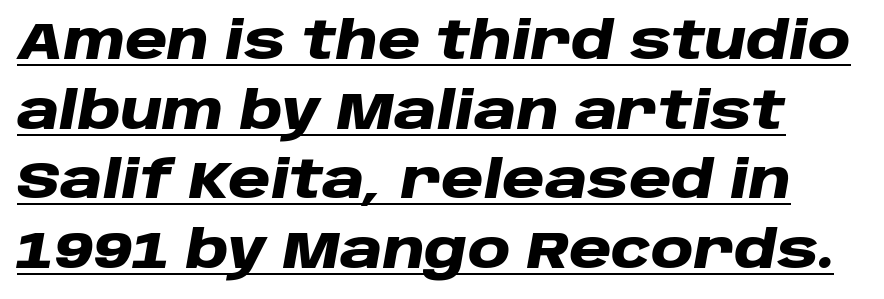
Q: Is the text bold? A: Yes.
Q: Is the text italic (slanted)? A: Yes, it leans right by about 10 degrees.
Q: Is the text underlined? A: Yes.
Q: Is the spacing between letters normal or unusually wide? A: Normal.
Q: Is the spacing between lines tight, normal or loose? A: Normal.
Q: Width (condensed, normal, or wide)? A: Wide.
Q: Stroke contrast? A: Low.
Q: x-height? A: Large.
Q: Monospaced? A: No.
